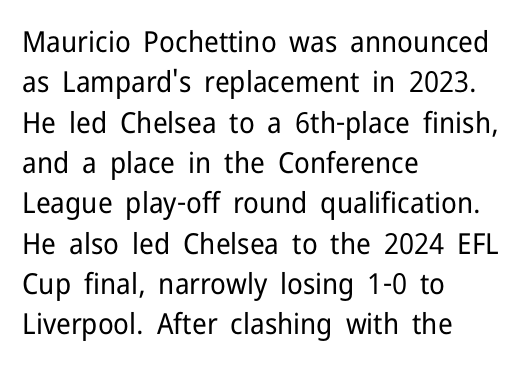
{"serif": "no", "italic": "no", "bold": "no", "weight": "regular", "width": "normal", "stroke_contrast": "low", "x_height": "medium", "monospaced": "no", "underline": "no", "align": "left", "line_spacing": "normal", "line_spacing_ratio": 1.39, "letter_spacing": "normal", "letter_spacing_em": 0.0, "glyph_px": 29}
